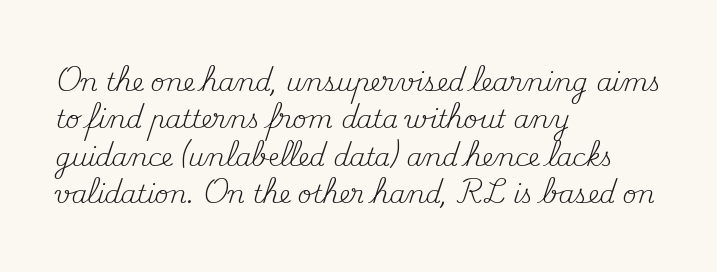
In CSS terms this would be text-align: left. Descenders are the only things crossing below the line. One glance says typical: line gaps are just what's usual.
